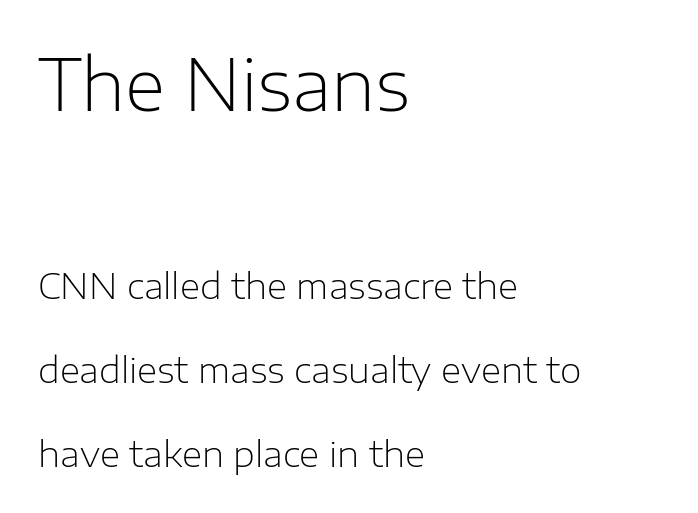
The image shows 70 px light sans-serif type, upright; set left-aligned, loose line spacing (2.4x), normal letter spacing, not underlined; the first (top) block is 2.0x larger; low stroke contrast and a medium x-height.
